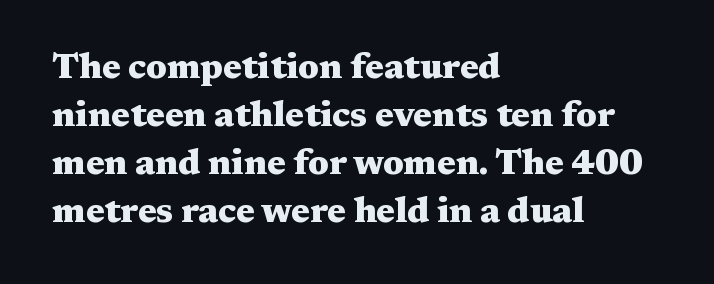
{"serif": "yes", "italic": "no", "bold": "yes", "weight": "heavy", "width": "wide", "stroke_contrast": "medium", "x_height": "medium", "monospaced": "no", "underline": "no", "align": "left", "line_spacing": "normal", "line_spacing_ratio": 1.37, "letter_spacing": "normal", "letter_spacing_em": 0.0, "glyph_px": 35}
